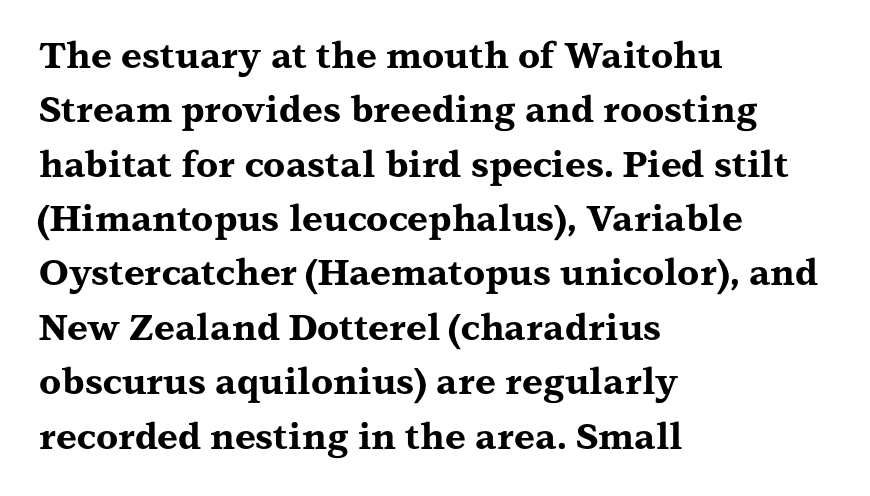
The face used here is proportionally spaced, like ordinary book or web type. Heavy-handed strokes throughout: this text is bold. Descenders hang freely into open space. Visually the block forms a straight wall on the left and a jagged coastline on the right. Italic? Not at all — the glyphs are vertical. Letterform terminals end in serifs throughout the passage.
